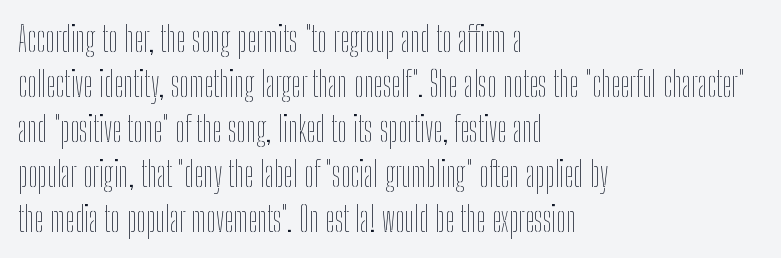
{"italic": "no", "bold": "no", "weight": "thin", "width": "condensed", "stroke_contrast": "low", "x_height": "medium", "monospaced": "no", "underline": "no", "align": "left", "line_spacing": "normal", "line_spacing_ratio": 1.32, "letter_spacing": "normal", "letter_spacing_em": 0.0, "glyph_px": 34}
